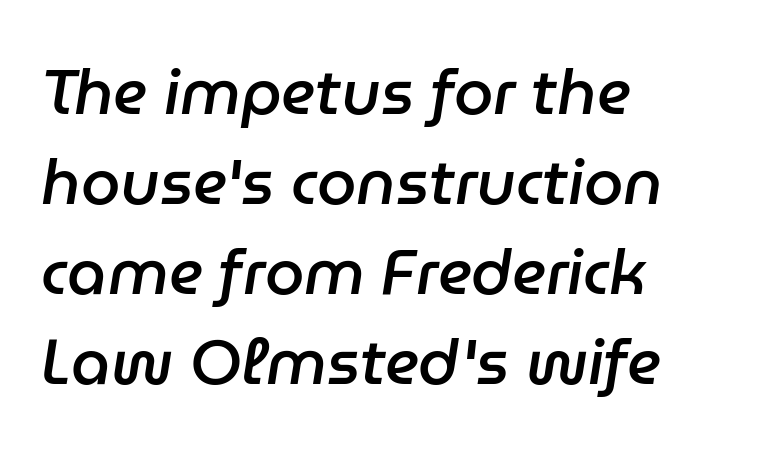
The strip under each line holds only bare page. Baseline-to-baseline distance is the conventional proportion of letter height. Horizontal alignment here is leftward, the default for most running prose. Here the glyphs are tracked normally, forming tight word shapes.
